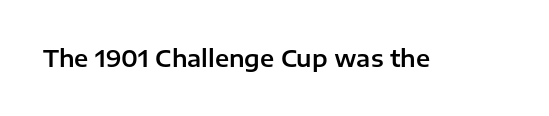
The image shows 23 px text type, upright; set normal letter spacing, not underlined.
